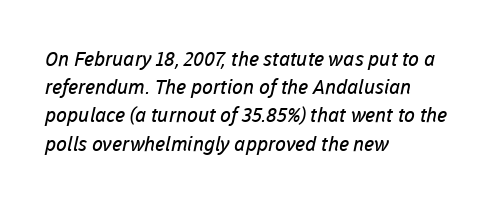
{"bold": "no", "underline": "no", "align": "left", "line_spacing": "normal", "line_spacing_ratio": 1.41, "letter_spacing": "normal", "letter_spacing_em": 0.0, "glyph_px": 20}
